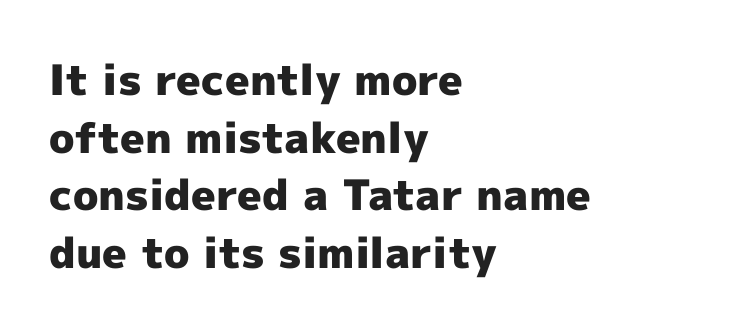
Unlike italic type, these characters show no tilt at all. Does the copy run flush right? No — it runs flush left. This rendering employs a face without finishing strokes, i.e., a sans-serif. Character widths vary here, with narrow letters taking less room than wide ones. Characters follow at the spacing the type designer built in. Descender tails drop into unmarked territory.
